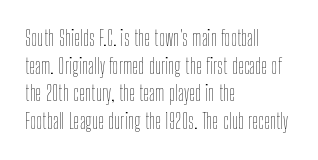
Q: Is the text bold? A: No.
Q: Is the text italic (slanted)? A: No, it is upright.
Q: Is the text underlined? A: No.
Q: How is the paragraph aligned? A: Left-aligned.
Q: Is the spacing between letters normal or unusually wide? A: Normal.
Q: Is the spacing between lines tight, normal or loose? A: Normal.
